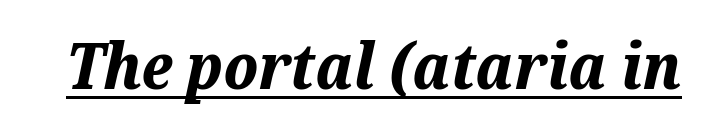
The image shows 63 px bold type, italic (leaning right); set normal letter spacing, underlined; medium stroke contrast and a medium x-height.
